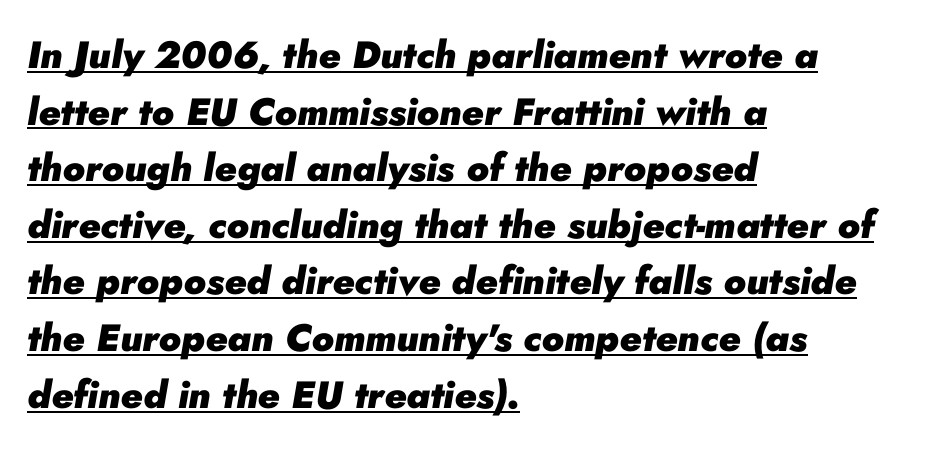
The image shows 38 px heavy type, italic (leaning right); set left-aligned, normal line spacing (1.49x), normal letter spacing, underlined; low stroke contrast and a small x-height.
